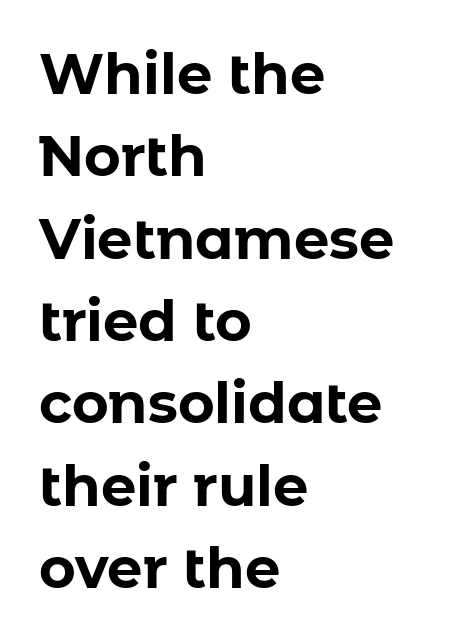
Its strokes are broad and dark, the hallmark of bold type. The designer went with a sans here, leaving each stem footless. The passage shown is typed in a proportional face where columns would drift. The space directly below the letters is spotless.
